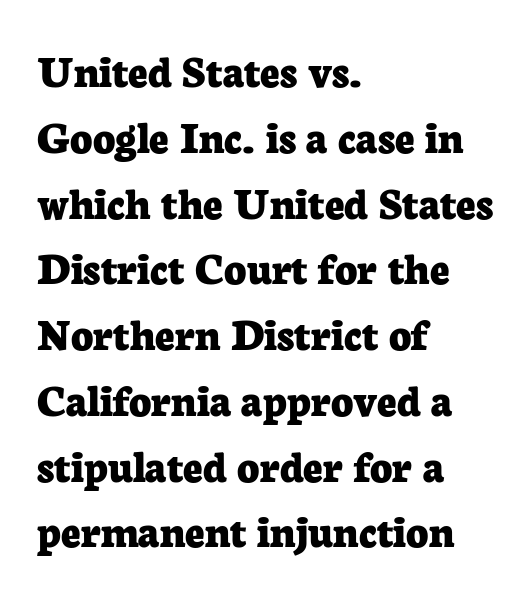
Q: Is the text bold? A: Yes.
Q: Is the text italic (slanted)? A: No, it is upright.
Q: Is the typeface a serif or a sans-serif typeface? A: Serif.
Q: Is the text underlined? A: No.
Q: How is the paragraph aligned? A: Left-aligned.
Q: Is the spacing between letters normal or unusually wide? A: Normal.
Q: Is the spacing between lines tight, normal or loose? A: Normal.
Q: Width (condensed, normal, or wide)? A: Normal.
Q: Stroke contrast? A: Low.
Q: x-height? A: Medium.
Q: Monospaced? A: No.
